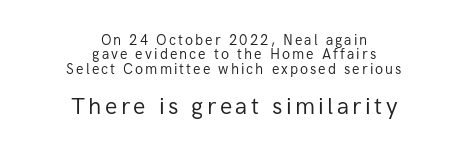
The image shows 23 px text type, upright; set centered, tight line spacing (1.02x), not underlined; the second (bottom) block is 1.64x larger.
